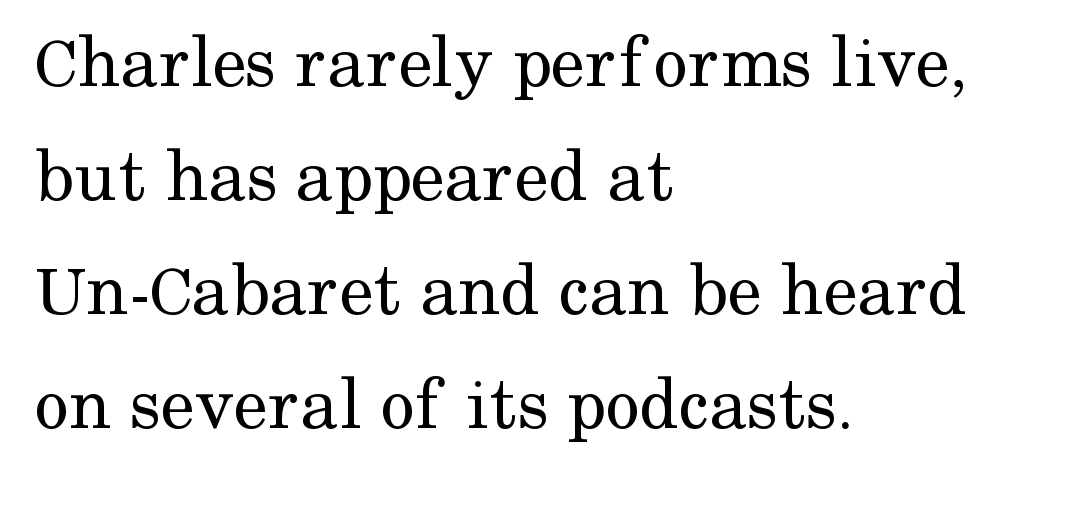
The image shows 77 px regular-weight serif type, upright; set left-aligned, normal line spacing (1.48x), normal letter spacing, not underlined; medium stroke contrast and a medium x-height.
